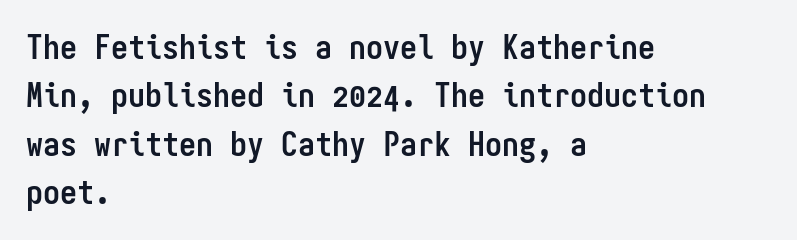
Q: Is the text bold? A: Yes.
Q: Is the text italic (slanted)? A: No, it is upright.
Q: Is the typeface a serif or a sans-serif typeface? A: Sans-serif.
Q: Is the text underlined? A: No.
Q: How is the paragraph aligned? A: Left-aligned.
Q: Is the spacing between letters normal or unusually wide? A: Normal.
Q: Is the spacing between lines tight, normal or loose? A: Normal.
Q: Width (condensed, normal, or wide)? A: Condensed.
Q: Stroke contrast? A: Low.
Q: x-height? A: Medium.
Q: Monospaced? A: Yes.
